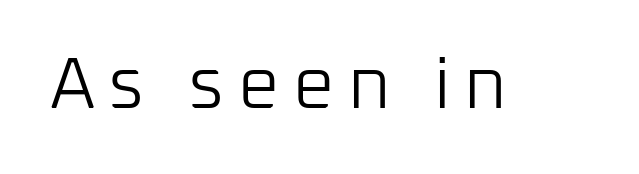
{"serif": "no", "italic": "no", "bold": "no", "weight": "light", "width": "normal", "stroke_contrast": "low", "x_height": "medium", "monospaced": "no", "underline": "no", "glyph_px": 73}
